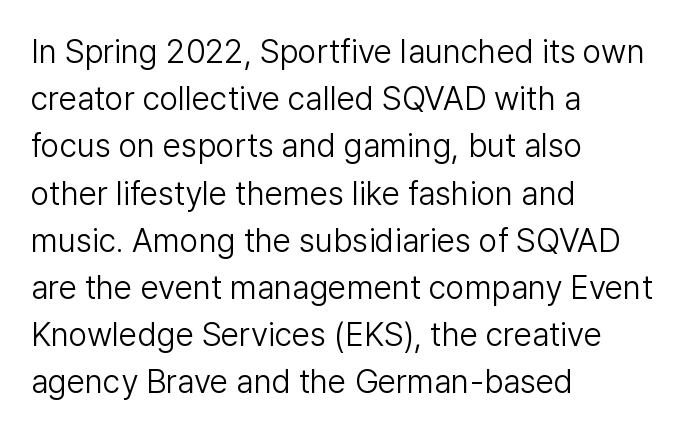
The letters carry no serifs — their stems end cleanly without finishing strokes. Each line starts at the same left margin while the right side varies. Compared with typical paragraphs, the rows here are spaced about the same. The lettering stays uniformly vertical, giving the passage a roman look. Note the varied advance widths — an 'i' is clearly narrower than an 'm'. You could call the tracking neutral — neither tight nor loose.
